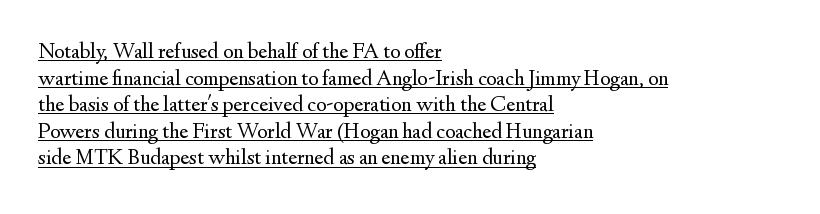
Posture: vertical. Leftover space on each line is placed entirely after the last word. In terms of letterspacing, this is plain default setting. Beneath each row of characters lies a ruled line.
